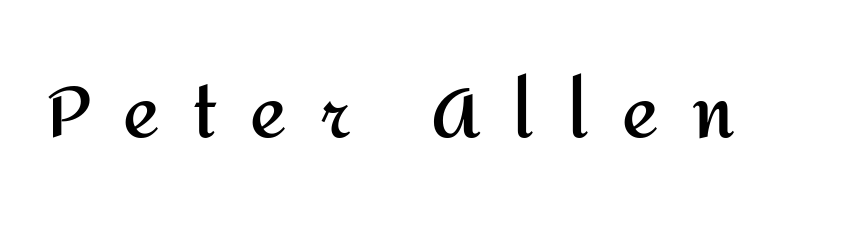
{"serif": "no", "italic": "no", "bold": "yes", "weight": "semibold", "width": "normal", "stroke_contrast": "medium", "x_height": "medium", "monospaced": "no", "underline": "no", "letter_spacing": "wide", "letter_spacing_em": 0.48, "glyph_px": 69}
